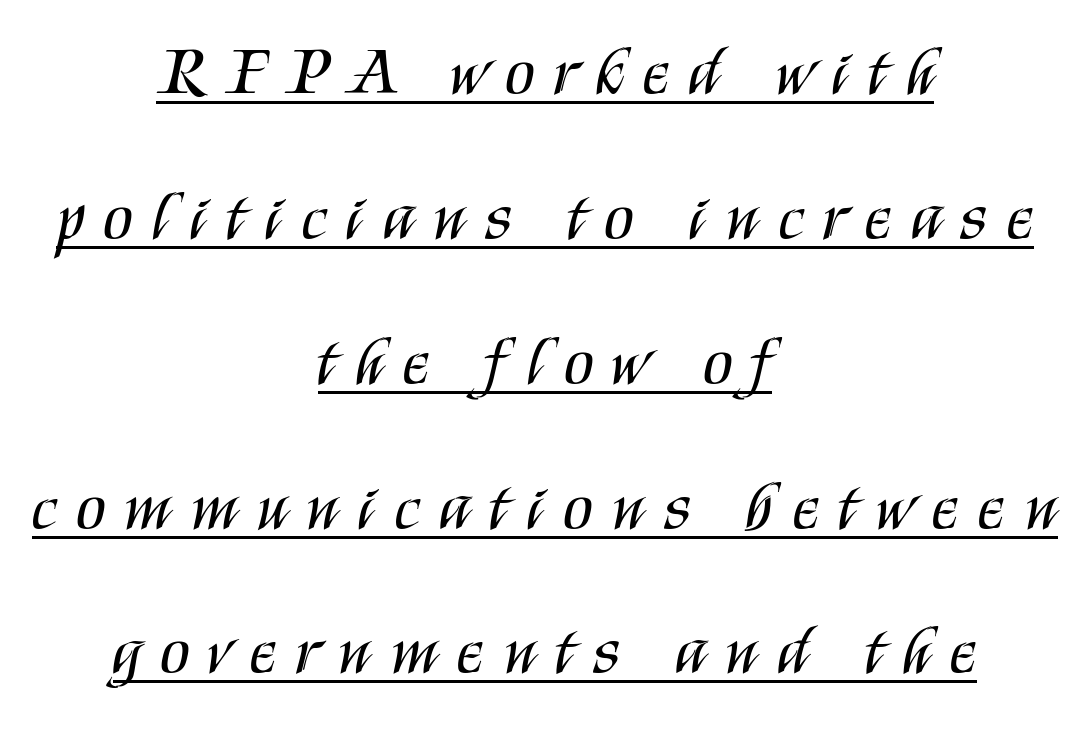
Q: Is the text bold? A: No.
Q: Is the text italic (slanted)? A: Yes.
Q: Is the typeface a serif or a sans-serif typeface? A: Sans-serif.
Q: Is the text underlined? A: Yes.
Q: How is the paragraph aligned? A: Centered.
Q: Is the spacing between letters normal or unusually wide? A: Unusually wide.
Q: Is the spacing between lines tight, normal or loose? A: Loose.
Q: Width (condensed, normal, or wide)? A: Condensed.
Q: Stroke contrast? A: Medium.
Q: x-height? A: Large.
Q: Monospaced? A: No.
